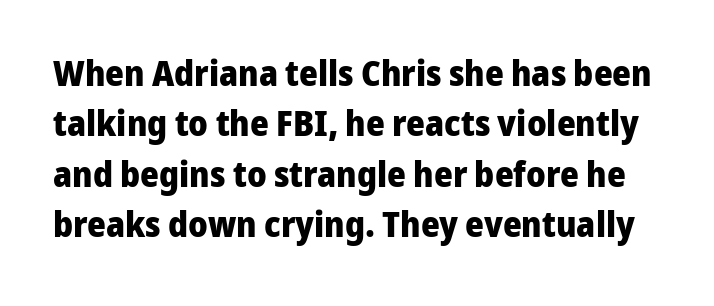
Underline: absent. This rendering employs a face without finishing strokes, i.e., a sans-serif. In terms of posture, this sample is upright. Does extra space separate the letters? No, they use regular spacing.
